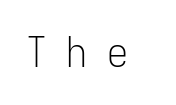
Q: Is the text bold? A: No.
Q: Is the text italic (slanted)? A: No, it is upright.
Q: Is the typeface a serif or a sans-serif typeface? A: Sans-serif.
Q: Is the text underlined? A: No.
Q: Is the spacing between letters normal or unusually wide? A: Unusually wide.
Q: Width (condensed, normal, or wide)? A: Condensed.
Q: Stroke contrast? A: Low.
Q: x-height? A: Medium.
Q: Monospaced? A: Yes.
